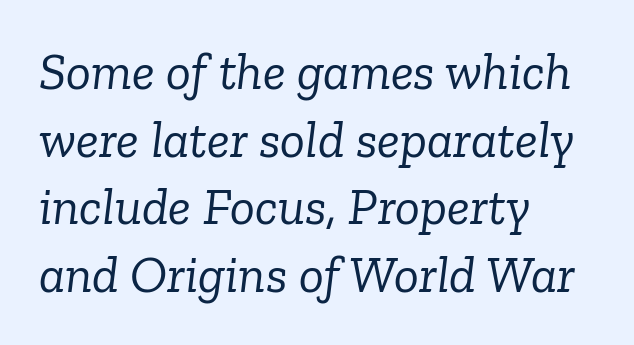
The image shows 52 px light serif type, italic (leaning right); set left-aligned, normal line spacing (1.3x), normal letter spacing, not underlined; low stroke contrast and a medium x-height.
